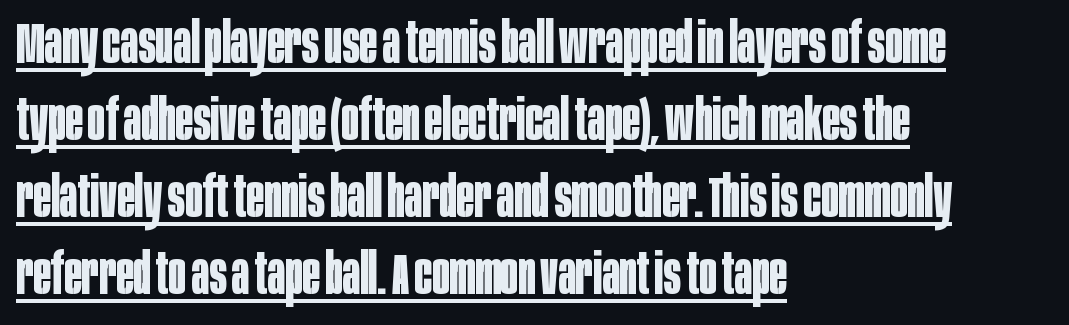
{"serif": "no", "italic": "no", "bold": "yes", "weight": "bold", "width": "condensed", "stroke_contrast": "low", "x_height": "large", "monospaced": "no", "underline": "yes", "align": "left", "line_spacing": "normal", "line_spacing_ratio": 1.33, "letter_spacing": "normal", "letter_spacing_em": 0.0, "glyph_px": 58}
